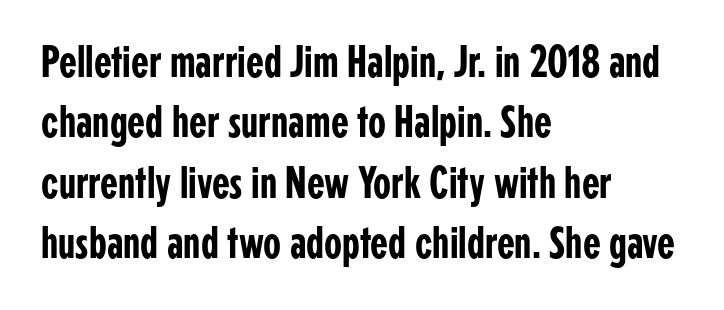
{"serif": "no", "italic": "no", "width": "condensed", "stroke_contrast": "low", "x_height": "medium", "monospaced": "no", "underline": "no", "align": "left", "line_spacing": "normal", "line_spacing_ratio": 1.31, "letter_spacing": "normal", "letter_spacing_em": 0.0, "glyph_px": 46}
